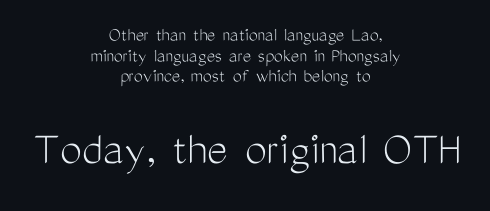
Q: Is the text bold? A: No.
Q: Is the text italic (slanted)? A: No, it is upright.
Q: Is the typeface a serif or a sans-serif typeface? A: Sans-serif.
Q: Is the text underlined? A: No.
Q: How is the paragraph aligned? A: Centered.
Q: Is the spacing between letters normal or unusually wide? A: Normal.
Q: Is the spacing between lines tight, normal or loose? A: Tight.
Q: Which block of text is set in a larger size, the first (top) or the second (bottom)? A: The second (bottom) one.
Q: Width (condensed, normal, or wide)? A: Condensed.
Q: Stroke contrast? A: Medium.
Q: x-height? A: Medium.
Q: Monospaced? A: No.
